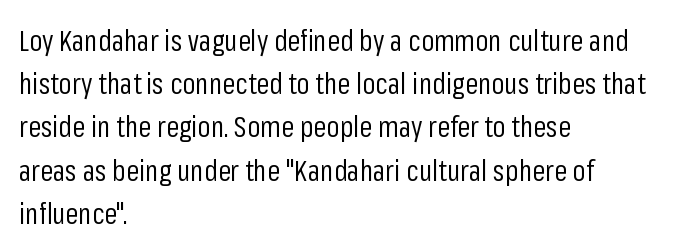
Q: Is the text bold? A: No.
Q: Is the text italic (slanted)? A: No, it is upright.
Q: Is the typeface a serif or a sans-serif typeface? A: Sans-serif.
Q: Is the text underlined? A: No.
Q: How is the paragraph aligned? A: Left-aligned.
Q: Is the spacing between letters normal or unusually wide? A: Normal.
Q: Is the spacing between lines tight, normal or loose? A: Normal.
Q: Width (condensed, normal, or wide)? A: Condensed.
Q: Stroke contrast? A: Low.
Q: x-height? A: Medium.
Q: Monospaced? A: No.
